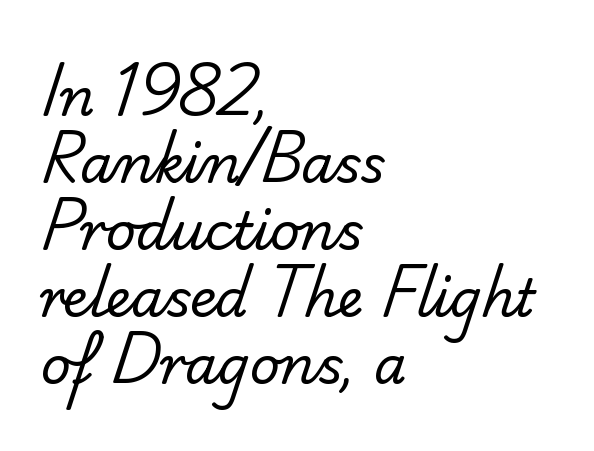
Q: Is the text bold? A: No.
Q: Is the typeface a serif or a sans-serif typeface? A: Sans-serif.
Q: Is the text underlined? A: No.
Q: How is the paragraph aligned? A: Left-aligned.
Q: Is the spacing between letters normal or unusually wide? A: Normal.
Q: Is the spacing between lines tight, normal or loose? A: Normal.
Q: Width (condensed, normal, or wide)? A: Normal.
Q: Stroke contrast? A: Low.
Q: x-height? A: Small.
Q: Monospaced? A: No.
